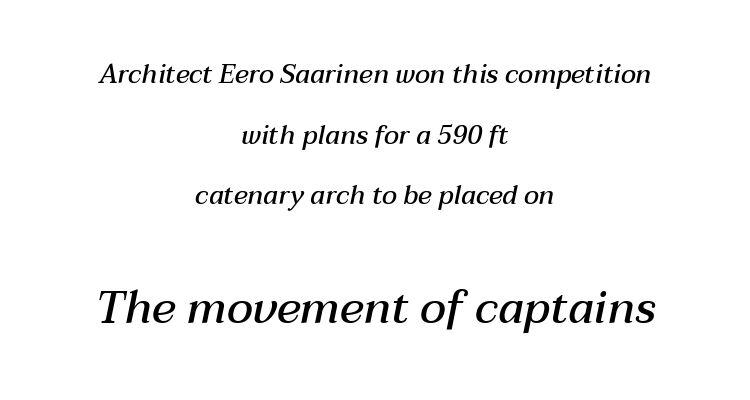
{"italic": "yes", "lean": "right", "slant_degrees": 12, "bold": "semi", "weight": "semibold", "width": "normal", "stroke_contrast": "medium", "x_height": "medium", "monospaced": "no", "underline": "no", "align": "center", "line_spacing": "loose", "line_spacing_ratio": 2.33, "letter_spacing": "normal", "letter_spacing_em": 0.0, "larger_block": "second", "size_ratio": 1.73, "glyph_px": 45}
